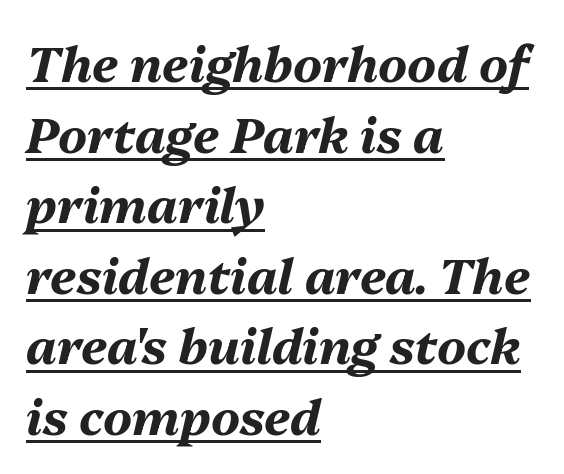
{"italic": "yes", "lean": "right", "slant_degrees": 13, "bold": "yes", "weight": "bold", "width": "normal", "stroke_contrast": "medium", "x_height": "medium", "monospaced": "no", "underline": "yes", "align": "left", "line_spacing": "normal", "line_spacing_ratio": 1.44, "letter_spacing": "normal", "letter_spacing_em": 0.0, "glyph_px": 49}
